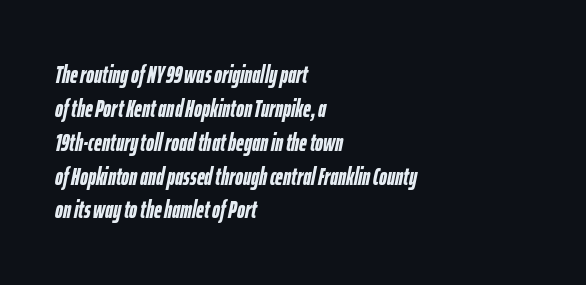
Q: Is the text bold? A: Yes.
Q: Is the text italic (slanted)? A: Yes, it leans right by about 12 degrees.
Q: Is the text underlined? A: No.
Q: How is the paragraph aligned? A: Left-aligned.
Q: Is the spacing between letters normal or unusually wide? A: Normal.
Q: Is the spacing between lines tight, normal or loose? A: Normal.
